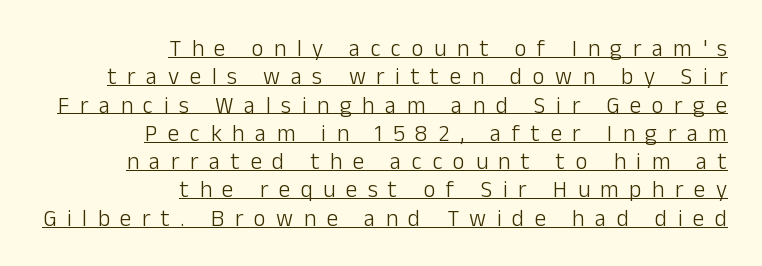
{"italic": "no", "bold": "no", "underline": "yes", "align": "right", "line_spacing_ratio": 1.23, "letter_spacing": "wide", "letter_spacing_em": 0.46, "glyph_px": 23}
